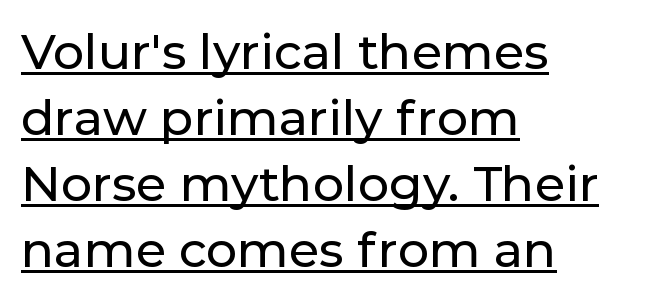
The rendering uses natural spacing where letterforms have individual widths. The rendering uses a moderate line-height, typical for paragraphs. Observe the ordinary spacing: letters are neighbours, not strangers. This sample uses a sans-serif face.
